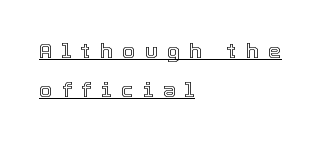
Q: Is the text italic (slanted)? A: No, it is upright.
Q: Is the text underlined? A: Yes.
Q: How is the paragraph aligned? A: Left-aligned.
Q: Is the spacing between letters normal or unusually wide? A: Unusually wide.
